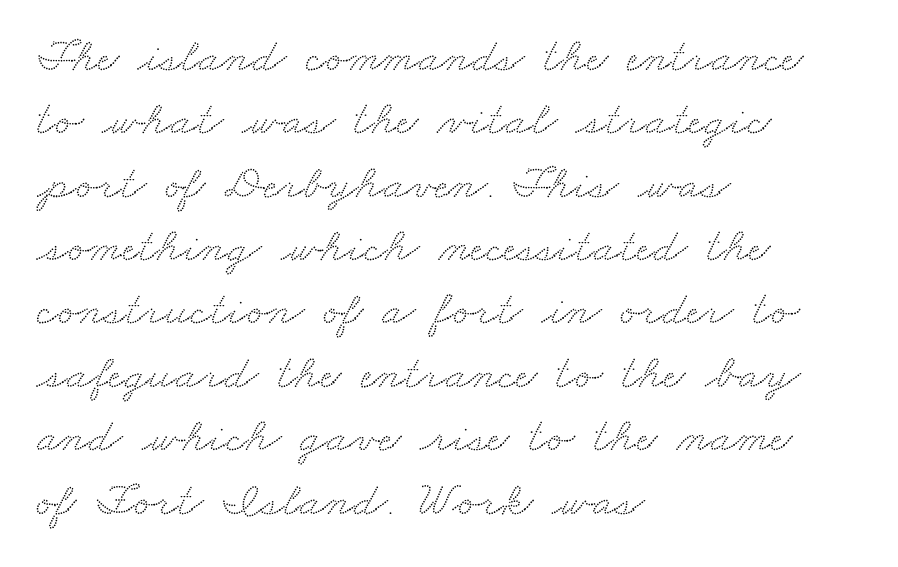
The image shows 48 px wide serif type; set left-aligned, normal line spacing (1.32x), normal letter spacing, not underlined; medium stroke contrast and a small x-height.
